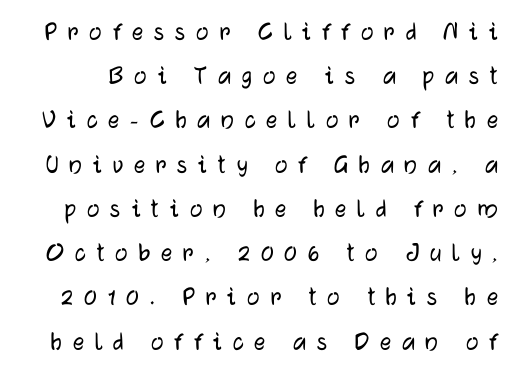
Inter-character spacing is expanded well beyond the font's built-in metrics. Each row of text sits above clean, open space. No italicization has been applied; the sample stays upright. The rendering uses a moderate line-height, typical for paragraphs. Nothing sits at the stroke ends, so this counts as sans-serif. Spacing verdict: proportional, widths tailored to each character.
